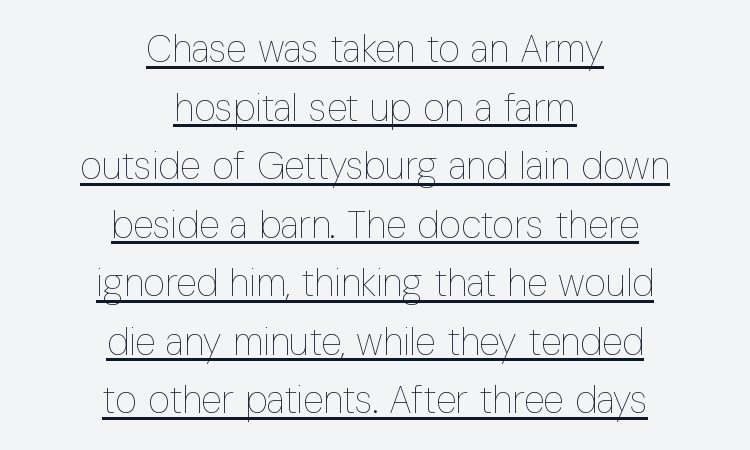
A continuous stroke trails under the words, as in a hyperlink. The typeface has the unassuming heft of standard copy or less. These lines stack symmetrically, like a column narrowing and widening about its center. The lettering stays uniformly vertical, giving the passage a roman look.
